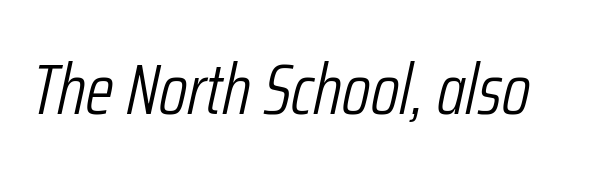
Caption: face not bold, strokes unweighted. These lines keep a tight, regular rhythm from letter to letter. The letters advance in unequal steps, a hallmark of proportional type. Is the type slanted? Yes — the strokes lean at a clear angle.
